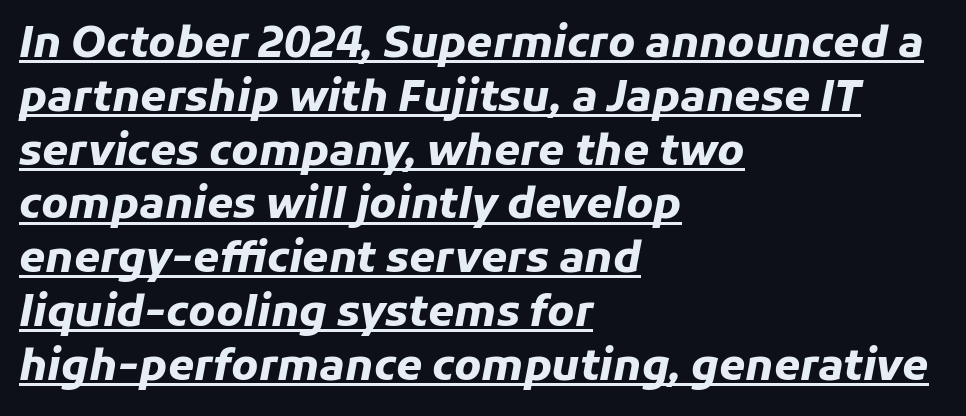
{"italic": "yes", "lean": "right", "slant_degrees": 11, "bold": "yes", "weight": "heavy", "width": "normal", "stroke_contrast": "low", "x_height": "medium", "monospaced": "no", "underline": "yes", "align": "left", "line_spacing": "normal", "line_spacing_ratio": 1.28, "letter_spacing": "normal", "letter_spacing_em": 0.0, "glyph_px": 42}
